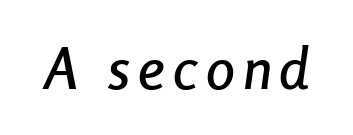
{"italic": "yes", "lean": "right", "slant_degrees": 8, "width": "condensed", "stroke_contrast": "low", "x_height": "medium", "monospaced": "no", "underline": "no", "glyph_px": 58}
